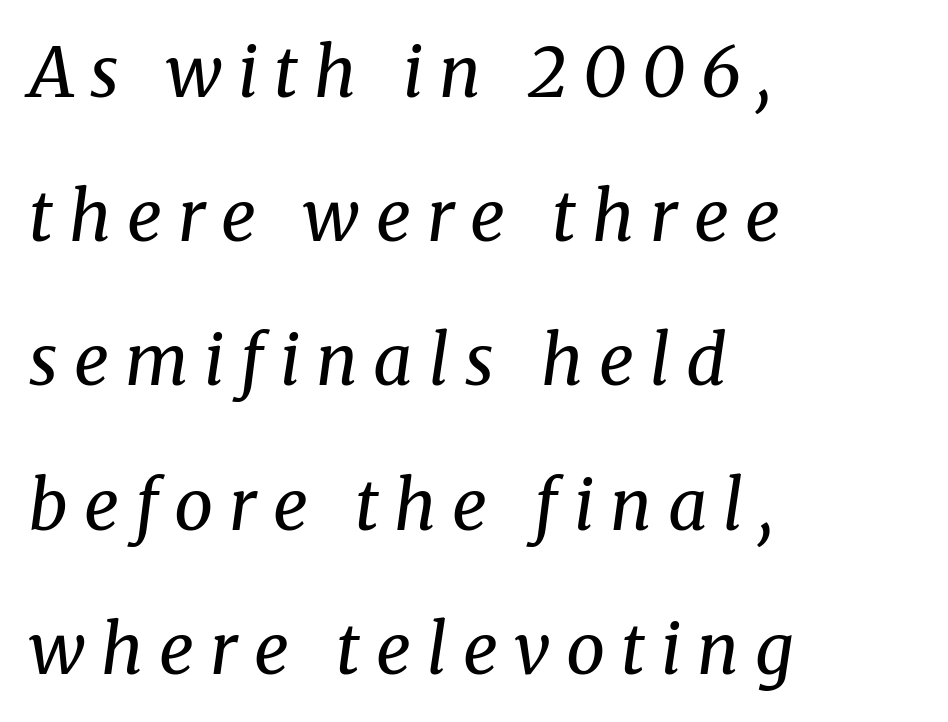
The image shows 69 px regular-weight serif type, italic (leaning right); set left-aligned, loose line spacing (2.09x), unusually wide letter spacing (+0.23 em), not underlined; medium stroke contrast and a medium x-height.
